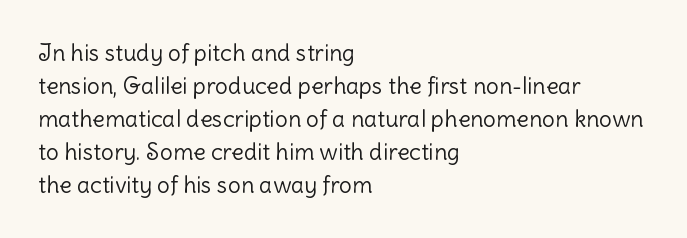
{"italic": "no", "bold": "no", "underline": "no", "align": "left", "line_spacing": "normal", "line_spacing_ratio": 1.43, "letter_spacing": "normal", "letter_spacing_em": 0.0, "glyph_px": 23}
